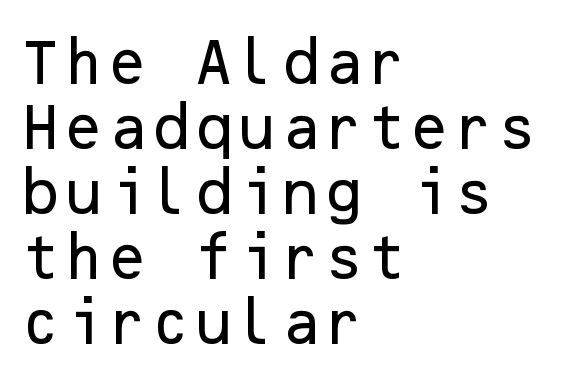
{"serif": "no", "italic": "no", "width": "normal", "stroke_contrast": "low", "x_height": "medium", "underline": "no", "align": "left", "line_spacing": "normal", "line_spacing_ratio": 1.3, "letter_spacing": "normal", "letter_spacing_em": 0.0, "glyph_px": 50}
